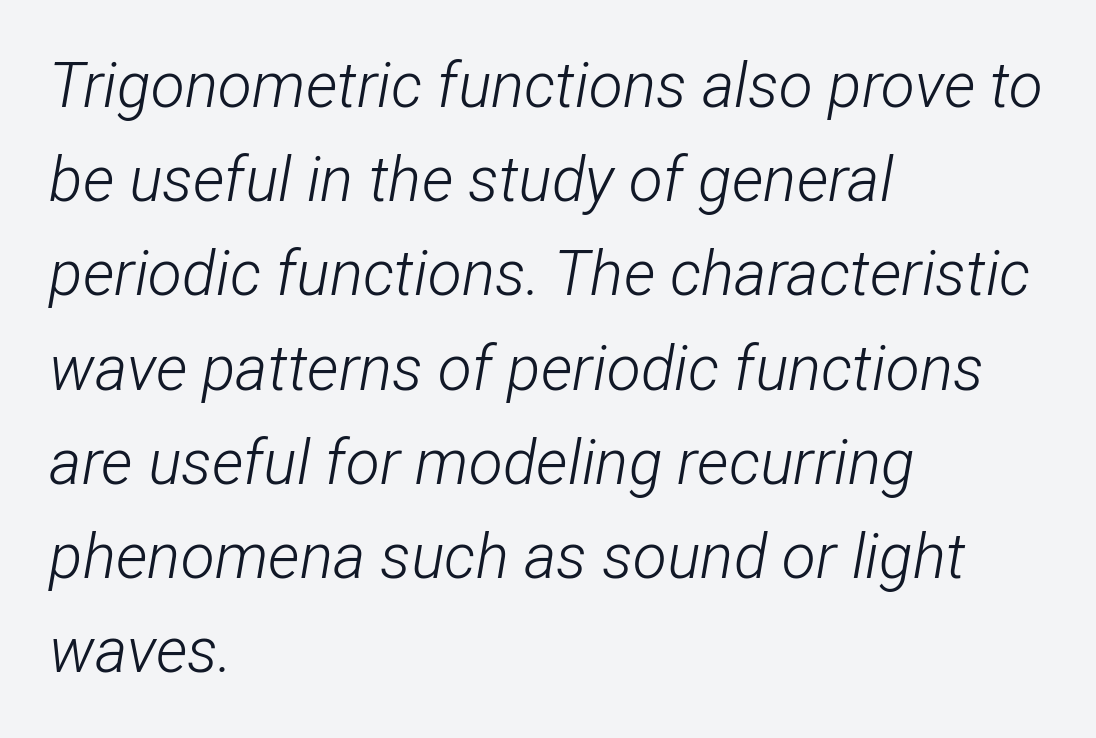
The image shows 62 px light, condensed type, italic (leaning right); set left-aligned, normal line spacing (1.52x), normal letter spacing, not underlined; low stroke contrast and a medium x-height.
